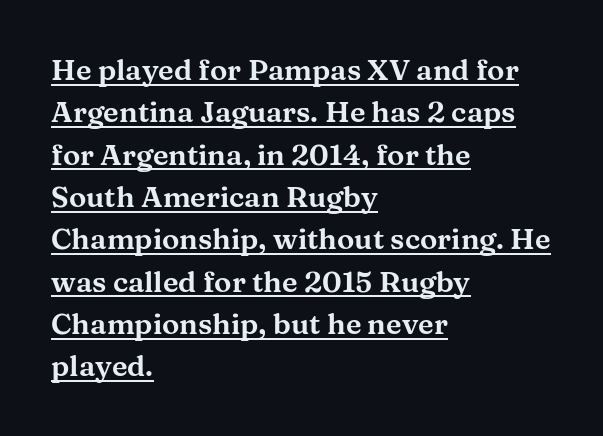
{"serif": "yes", "italic": "no", "width": "wide", "stroke_contrast": "medium", "x_height": "medium", "monospaced": "no", "underline": "yes", "align": "left", "line_spacing": "normal", "line_spacing_ratio": 1.46, "letter_spacing": "normal", "letter_spacing_em": 0.0, "glyph_px": 29}
